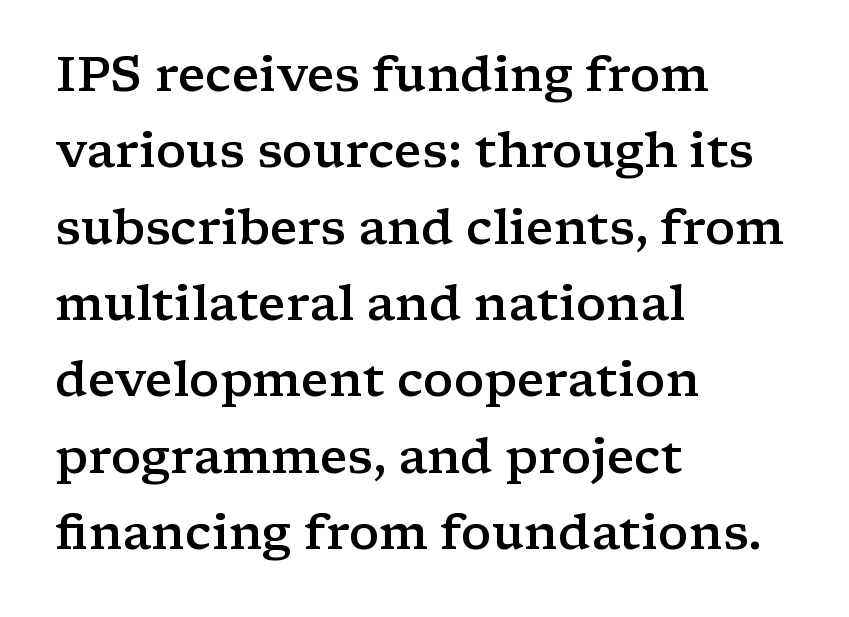
{"serif": "yes", "italic": "no", "bold": "semi", "weight": "semibold", "width": "wide", "stroke_contrast": "low", "x_height": "medium", "monospaced": "no", "underline": "no", "align": "left", "line_spacing": "normal", "line_spacing_ratio": 1.59, "letter_spacing": "normal", "letter_spacing_em": 0.0, "glyph_px": 48}
